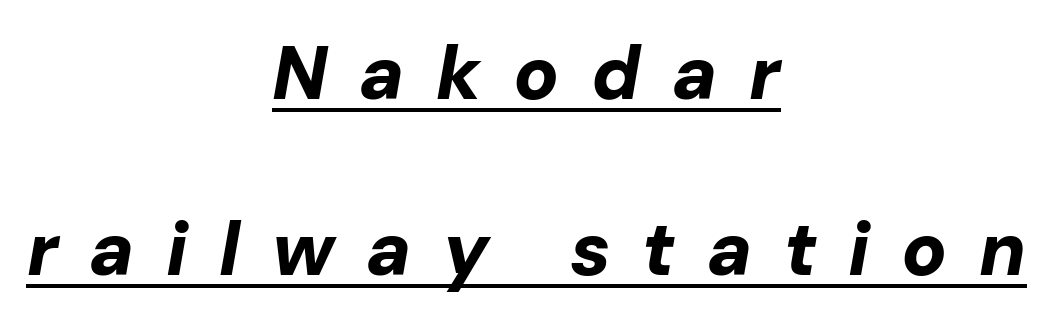
The image shows 75 px bold type, italic (leaning right); set centered, loose line spacing (2.35x), unusually wide letter spacing (+0.42 em), underlined; low stroke contrast and a medium x-height.
